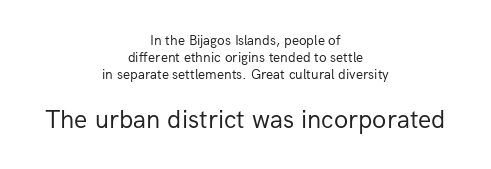
{"italic": "no", "bold": "no", "underline": "no", "align": "center", "line_spacing_ratio": 1.23, "letter_spacing": "normal", "letter_spacing_em": 0.0, "larger_block": "second", "size_ratio": 1.86, "glyph_px": 26}
